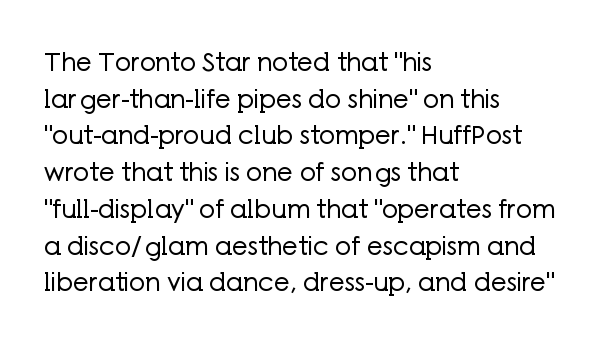
Q: Is the text bold? A: No.
Q: Is the text italic (slanted)? A: No, it is upright.
Q: Is the text underlined? A: No.
Q: How is the paragraph aligned? A: Left-aligned.
Q: Is the spacing between letters normal or unusually wide? A: Normal.
Q: Is the spacing between lines tight, normal or loose? A: Normal.
